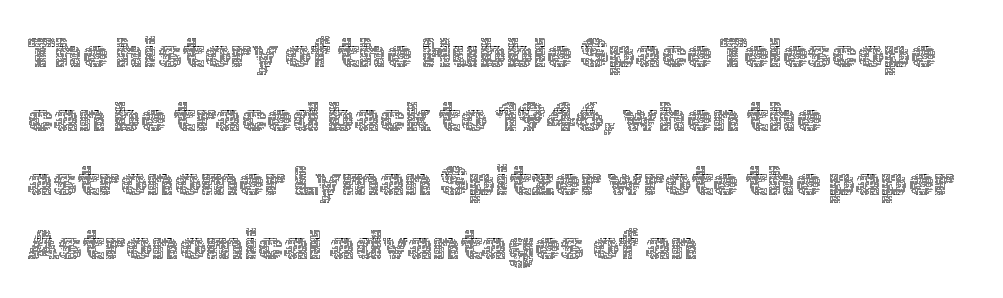
The image shows 41 px thin type, upright; set left-aligned, normal line spacing (1.56x), normal letter spacing, not underlined; a medium x-height.
